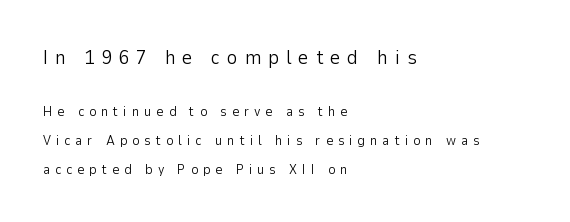
The vertical gap from one line to the next is large. This rendering widens character spacing well past its baseline value. Italic? Not at all — the glyphs are vertical. The specimen omits any rule beneath the text block's lines.
